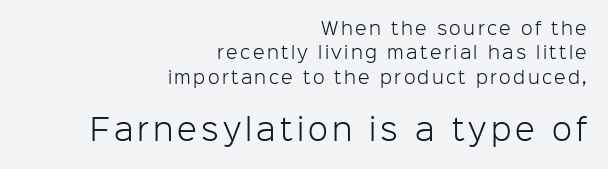
The image shows 29 px light sans-serif type, upright; set right-aligned, normal line spacing (1.43x), not underlined; the second (bottom) block is 1.71x larger; low stroke contrast and a medium x-height.
